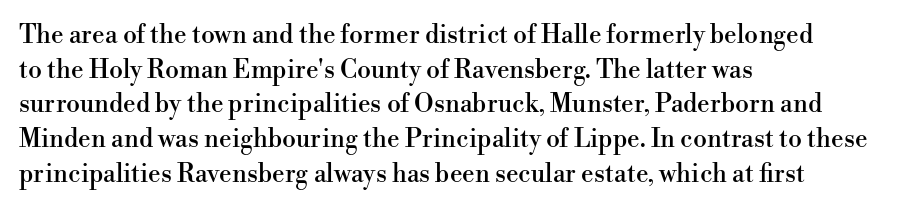
Has an underline been added? It has not. Observe the ordinary spacing: letters are neighbours, not strangers. What's the leading like? Ordinary, nothing unusual. Reading down the block, your eye returns to a fixed left position each line. Every character sits straight up, as roman type does.
